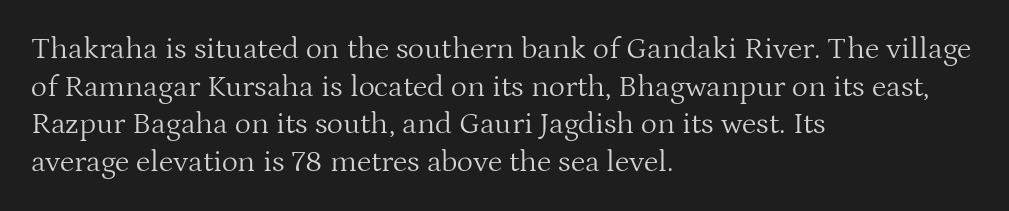
The image shows 31 px light serif type, upright; set left-aligned, line spacing 1.21x, normal letter spacing, not underlined; medium stroke contrast and a medium x-height.
